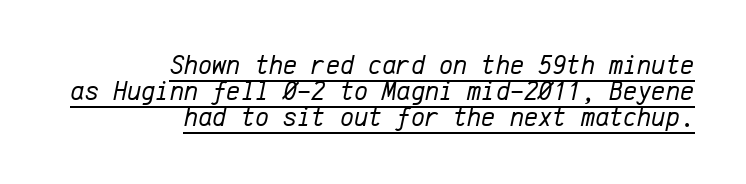
Notice how descenders almost collide with the ascenders below — that's tight leading. Letter spacing: default. The text carries the slant typical of an italic or oblique font. Underlined type.
